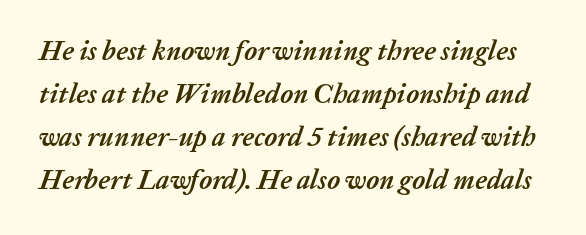
The image shows 27 px bold type, italic (leaning right); set normal line spacing (1.59x), normal letter spacing, not underlined.
